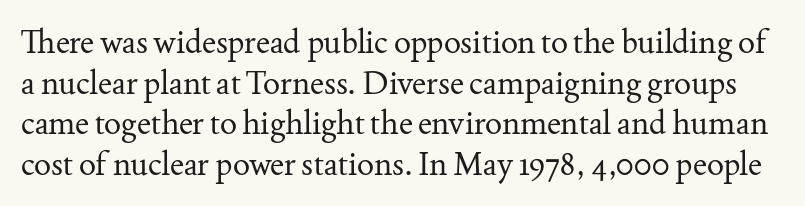
Compared with typical body copy, the letter spacing here is the same. You could not count columns in this text — the font is proportionally spaced. Words float on clear page, feet unadorned. The weight tops out at a normal text grade. Regarding serifs, this sample has them. Tall strokes in this sample are plumb rather than angled.
